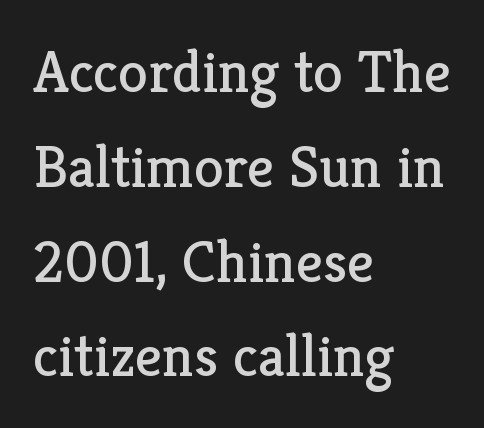
Q: Is the text bold? A: No.
Q: Is the text italic (slanted)? A: No, it is upright.
Q: Is the typeface a serif or a sans-serif typeface? A: Serif.
Q: Is the text underlined? A: No.
Q: How is the paragraph aligned? A: Left-aligned.
Q: Is the spacing between letters normal or unusually wide? A: Normal.
Q: Is the spacing between lines tight, normal or loose? A: Normal.
Q: Width (condensed, normal, or wide)? A: Normal.
Q: Stroke contrast? A: Low.
Q: x-height? A: Medium.
Q: Monospaced? A: No.
